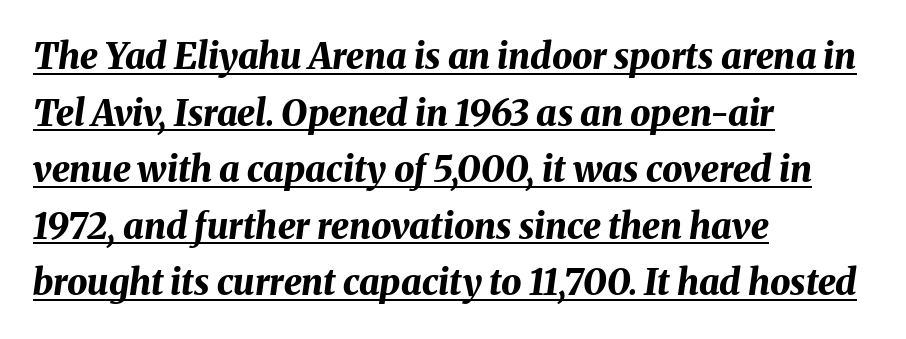
The image shows 36 px bold type, italic (leaning right); set left-aligned, normal line spacing (1.57x), normal letter spacing, underlined; medium stroke contrast and a medium x-height.
